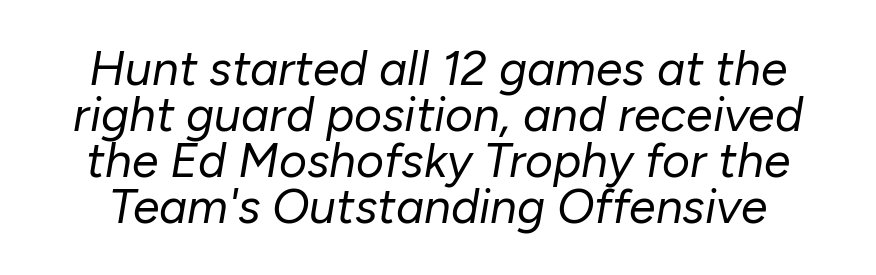
The image shows 48 px regular-weight type, italic (leaning right); set tight line spacing (0.96x), normal letter spacing, not underlined; low stroke contrast and a medium x-height.
